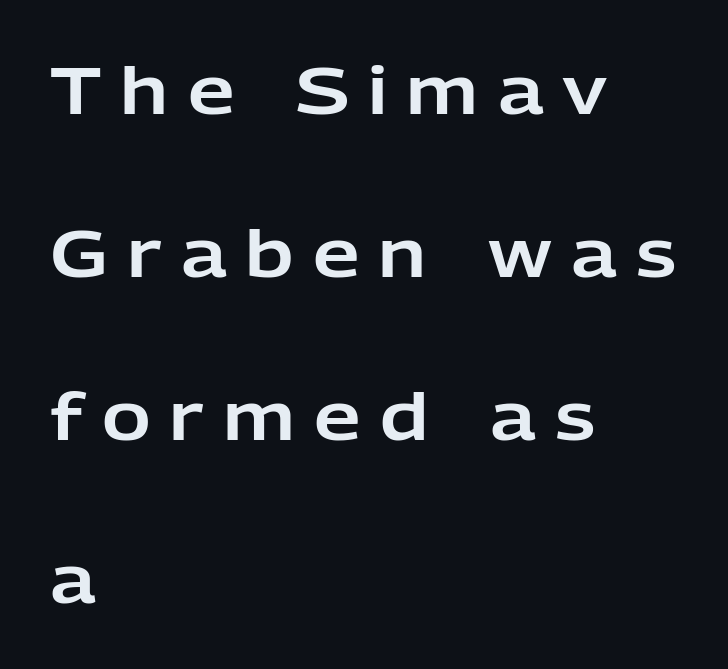
The image shows 66 px sans-serif type, upright; set left-aligned, loose line spacing (2.47x), unusually wide letter spacing (+0.29 em), not underlined; low stroke contrast and a medium x-height.
